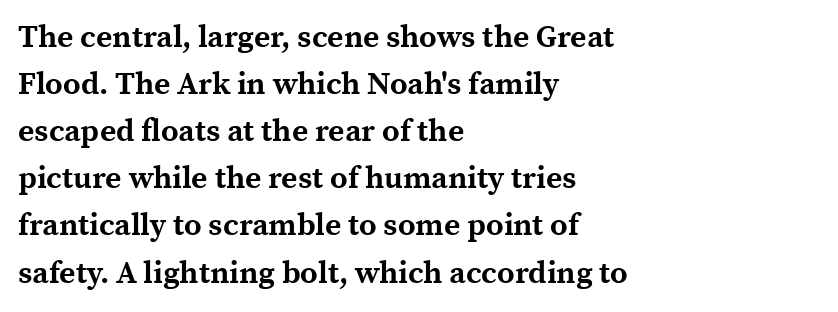
{"serif": "yes", "italic": "no", "bold": "yes", "weight": "bold", "width": "normal", "x_height": "medium", "monospaced": "no", "underline": "no", "align": "left", "line_spacing": "normal", "line_spacing_ratio": 1.52, "letter_spacing": "normal", "letter_spacing_em": 0.0, "glyph_px": 31}
